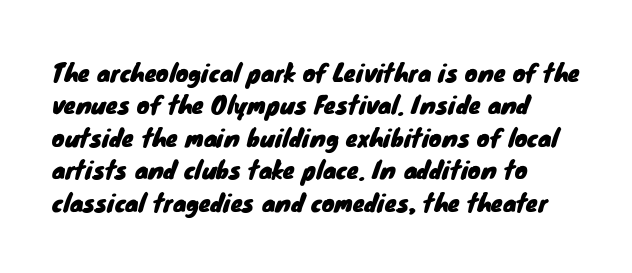
The image shows 24 px text type; set left-aligned, normal line spacing (1.35x), normal letter spacing, not underlined.
